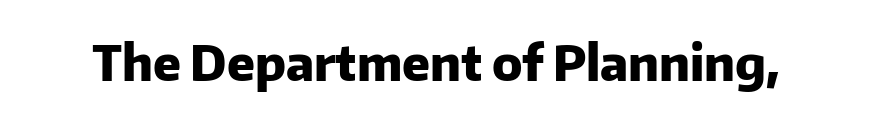
The image shows 49 px heavy sans-serif type, upright; set normal letter spacing, not underlined; low stroke contrast and a medium x-height.
